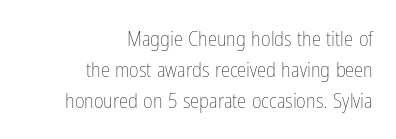
The image shows 21 px text type, upright; set right-aligned, normal line spacing (1.48x), normal letter spacing, not underlined.
